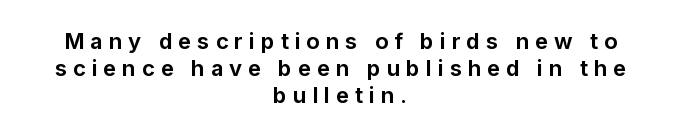
Q: Is the text bold? A: Yes.
Q: Is the text italic (slanted)? A: No, it is upright.
Q: Is the text underlined? A: No.
Q: How is the paragraph aligned? A: Centered.
Q: Is the spacing between letters normal or unusually wide? A: Unusually wide.
